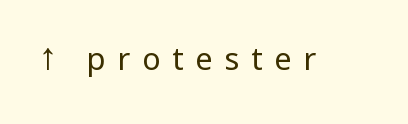
The image shows 31 px regular-weight, condensed sans-serif type, upright; set unusually wide letter spacing (+0.38 em), not underlined; low stroke contrast and a large x-height.
